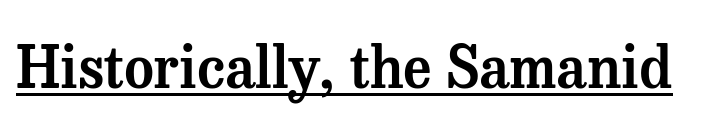
The image shows 57 px serif type, upright; set normal letter spacing, underlined; medium stroke contrast and a medium x-height.
